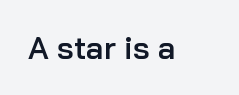
Q: Is the text bold? A: Semi-bold.
Q: Is the text italic (slanted)? A: No, it is upright.
Q: Is the typeface a serif or a sans-serif typeface? A: Sans-serif.
Q: Is the text underlined? A: No.
Q: Is the spacing between letters normal or unusually wide? A: Normal.
Q: Width (condensed, normal, or wide)? A: Normal.
Q: Stroke contrast? A: Low.
Q: x-height? A: Medium.
Q: Monospaced? A: No.
